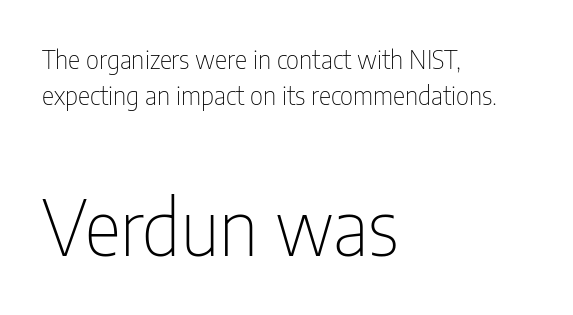
A typesetter would call this leading conventional body-copy spacing. To sum up the face: it is a sans, with no serifs. Look at the tracking — it's just the regular setting, nothing added. Size hierarchy here favors the trailing block over the leading one. A roman cut, with each character standing at attention. Spacing verdict: proportional, widths tailored to each character.
